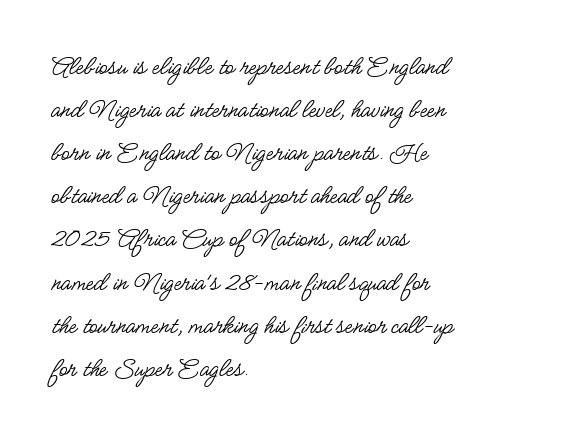
The image shows 28 px regular-weight, condensed sans-serif type; set left-aligned, normal line spacing (1.54x), normal letter spacing, not underlined; low stroke contrast and a small x-height.
